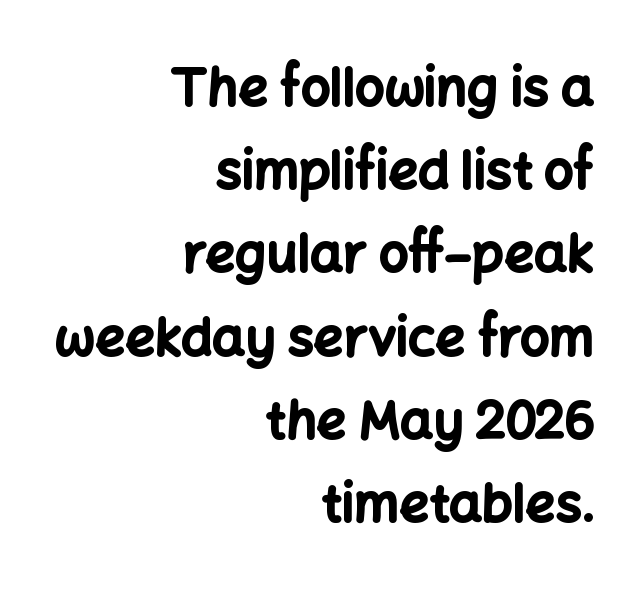
The image shows 52 px bold sans-serif type, upright; set right-aligned, normal line spacing (1.6x), normal letter spacing, not underlined; low stroke contrast and a medium x-height.
